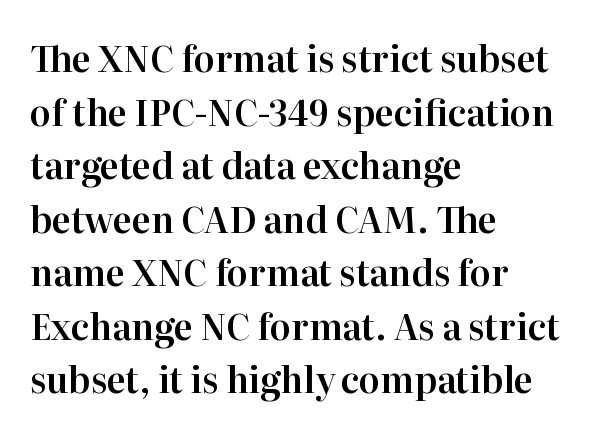
These lines keep a tight, regular rhythm from letter to letter. The letters advance in unequal steps, a hallmark of proportional type. Descenders are the only things crossing below the line. The lines sit at an ordinary, default distance from one another. The passage is arranged the way most books set body copy — flush left.
